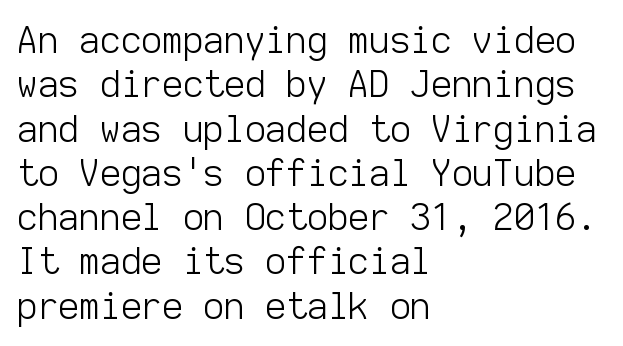
{"serif": "no", "italic": "no", "bold": "no", "weight": "light", "width": "normal", "stroke_contrast": "low", "x_height": "medium", "monospaced": "yes", "underline": "no", "align": "left", "line_spacing_ratio": 1.23, "letter_spacing": "normal", "letter_spacing_em": 0.0, "glyph_px": 36}
